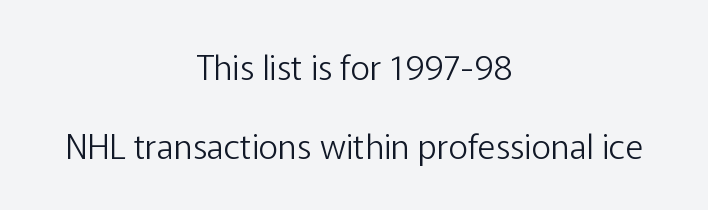
Q: Is the text bold? A: No.
Q: Is the text italic (slanted)? A: No, it is upright.
Q: Is the typeface a serif or a sans-serif typeface? A: Sans-serif.
Q: Is the text underlined? A: No.
Q: How is the paragraph aligned? A: Centered.
Q: Is the spacing between letters normal or unusually wide? A: Normal.
Q: Is the spacing between lines tight, normal or loose? A: Loose.
Q: Width (condensed, normal, or wide)? A: Normal.
Q: Stroke contrast? A: Low.
Q: x-height? A: Medium.
Q: Monospaced? A: No.
